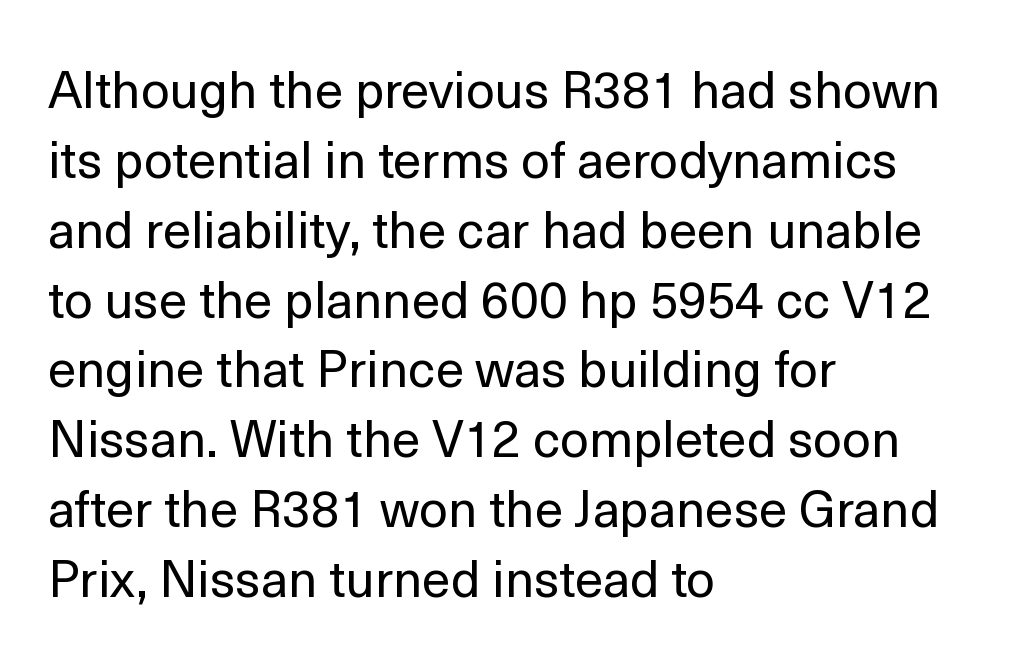
The image shows 51 px regular-weight sans-serif type, upright; set left-aligned, normal line spacing (1.37x), normal letter spacing, not underlined; a medium x-height.
